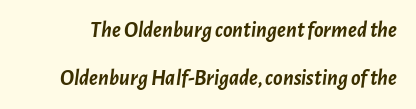
Q: Is the text bold? A: Yes.
Q: Is the text italic (slanted)? A: Yes, it leans right by about 7 degrees.
Q: Is the text underlined? A: No.
Q: Is the spacing between letters normal or unusually wide? A: Normal.
Q: Is the spacing between lines tight, normal or loose? A: Loose.
